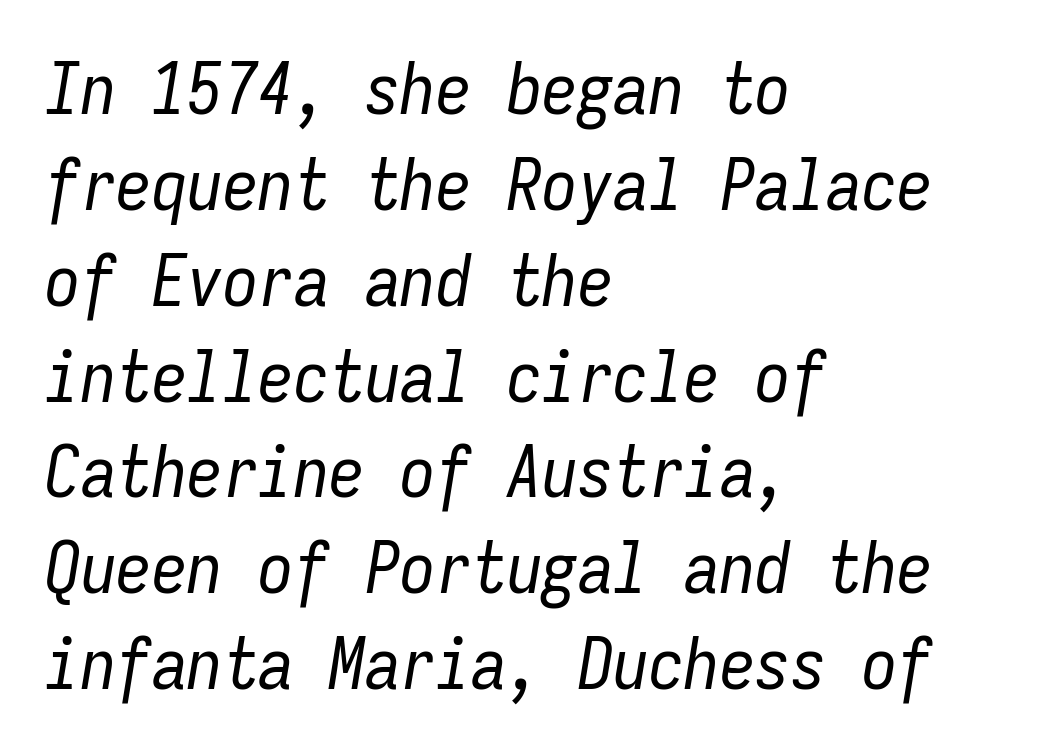
The rows are spaced the way most documents space them. Notice how the stems are inclined rather than vertical — that's the hallmark of italics. Honestly, the letter spacing is just normal — you wouldn't notice it. The rendering uses typewriter-style spacing with identical character cells. Stroke thickness stays within the range of a standard reading face or lighter.
